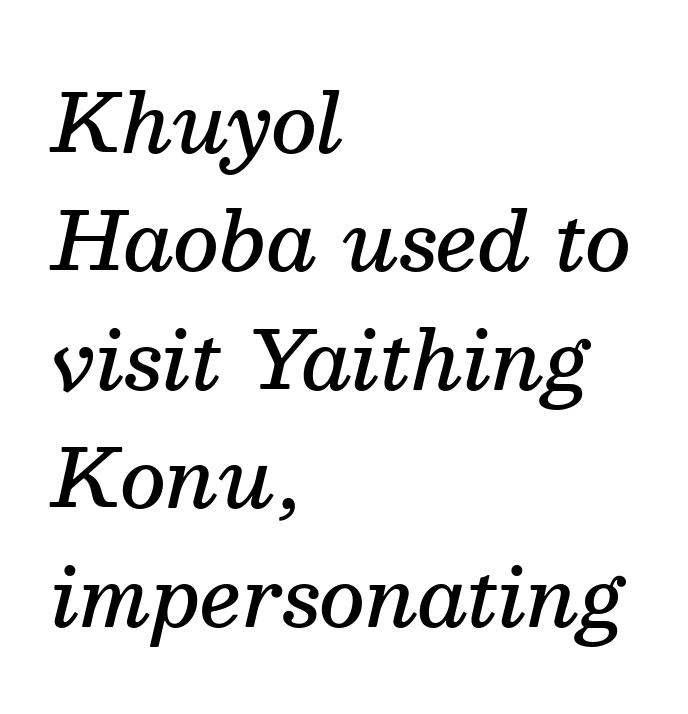
Q: Is the text bold? A: Semi-bold.
Q: Is the text italic (slanted)? A: Yes, it leans right by about 13 degrees.
Q: Is the typeface a serif or a sans-serif typeface? A: Serif.
Q: Is the text underlined? A: No.
Q: How is the paragraph aligned? A: Left-aligned.
Q: Is the spacing between letters normal or unusually wide? A: Normal.
Q: Is the spacing between lines tight, normal or loose? A: Normal.
Q: Width (condensed, normal, or wide)? A: Normal.
Q: Stroke contrast? A: Medium.
Q: x-height? A: Medium.
Q: Monospaced? A: No.
